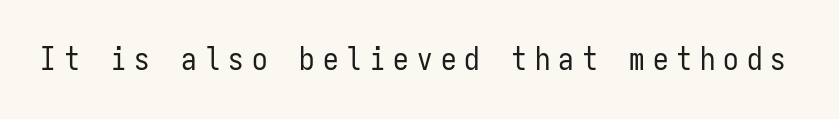
Posture: vertical. The string is rendered with underlining switched off. The letterforms sit at book weight or below. The passage shown is typeset with a sans-serif family. Substantial extra tracking has been applied to these lines. The face used here is monospaced, like something from a code editor.
